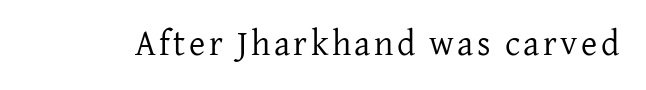
Each stroke keeps to a modest, everyday thickness or less. Just letters on the line, the space beneath them empty. This sample has the flowing, uneven cadence of proportional lettering. Examine the stroke ends and you'll spot serifs.
